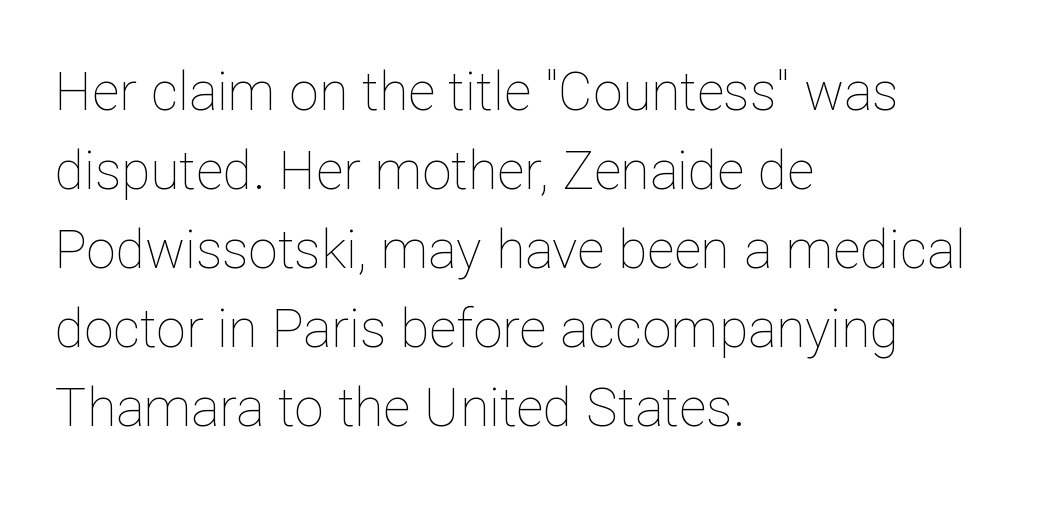
The image shows 53 px thin type, upright; set left-aligned, normal line spacing (1.49x), normal letter spacing, not underlined; low stroke contrast and a medium x-height.
